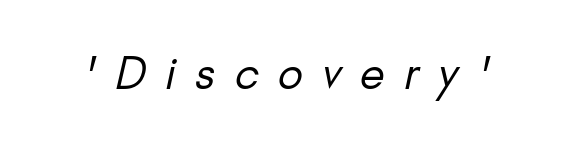
The image shows 45 px regular-weight sans-serif type; set unusually wide letter spacing (+0.43 em), not underlined; low stroke contrast and a small x-height.
